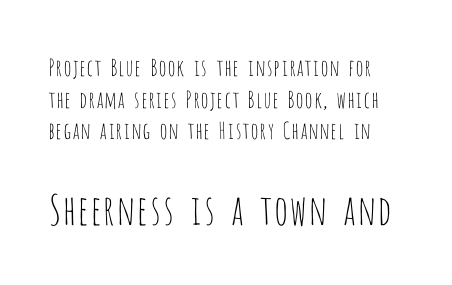
Q: Is the text bold? A: No.
Q: Is the text italic (slanted)? A: No, it is upright.
Q: Is the typeface a serif or a sans-serif typeface? A: Sans-serif.
Q: Is the text underlined? A: No.
Q: Is the spacing between letters normal or unusually wide? A: Normal.
Q: Is the spacing between lines tight, normal or loose? A: Normal.
Q: Which block of text is set in a larger size, the first (top) or the second (bottom)? A: The second (bottom) one.
Q: Width (condensed, normal, or wide)? A: Condensed.
Q: Stroke contrast? A: Low.
Q: x-height? A: Large.
Q: Monospaced? A: No.
